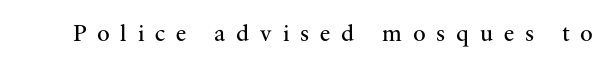
The letters look calm and open, with moderate or lighter stems. Posture: upright roman. The passage shown has open, widely tracked lettering throughout. The baseline area is clear.
